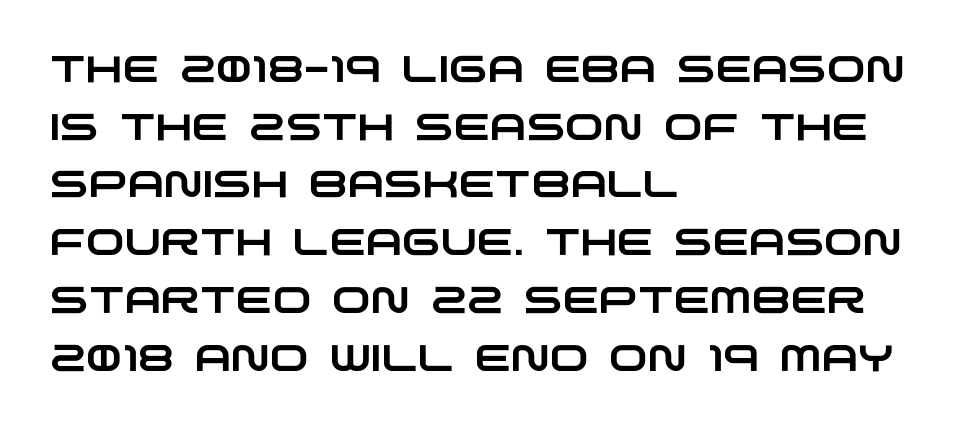
{"serif": "no", "width": "wide", "stroke_contrast": "low", "x_height": "large", "monospaced": "no", "underline": "no", "align": "left", "line_spacing": "normal", "line_spacing_ratio": 1.56, "letter_spacing": "normal", "letter_spacing_em": 0.0, "glyph_px": 37}
